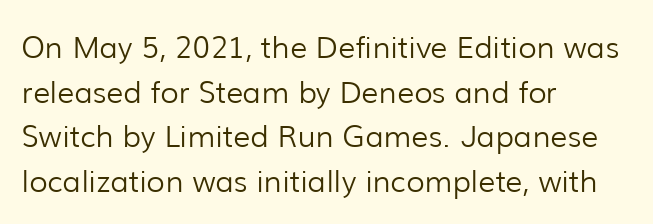
Heaviness? Minimal to ordinary, like unemphasized prose. The text block is weighted toward the left margin, trailing off unevenly rightward. Students, observe: this is what conventionally led text looks like. Italic: no, the glyphs are upright roman.
